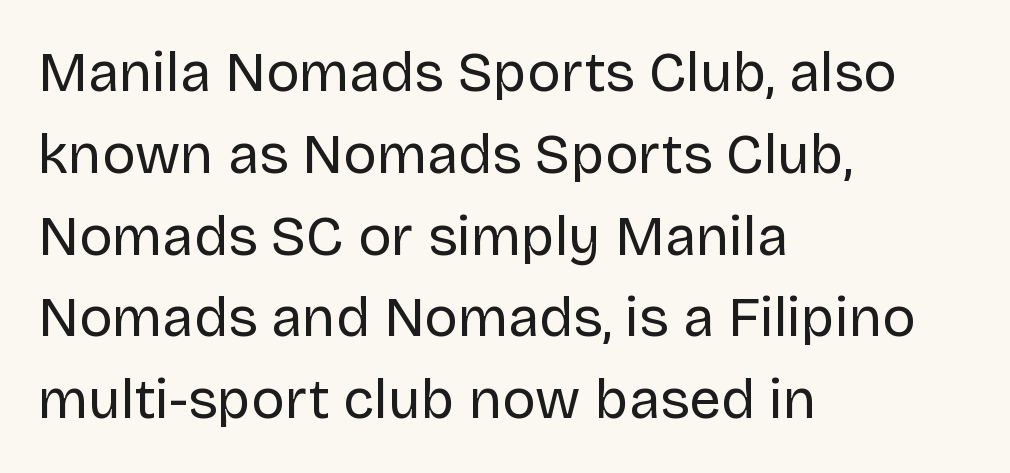
Q: Is the text bold? A: No.
Q: Is the text italic (slanted)? A: No, it is upright.
Q: Is the typeface a serif or a sans-serif typeface? A: Sans-serif.
Q: Is the text underlined? A: No.
Q: How is the paragraph aligned? A: Left-aligned.
Q: Is the spacing between letters normal or unusually wide? A: Normal.
Q: Is the spacing between lines tight, normal or loose? A: Normal.
Q: Width (condensed, normal, or wide)? A: Normal.
Q: Stroke contrast? A: Low.
Q: x-height? A: Large.
Q: Monospaced? A: No.
